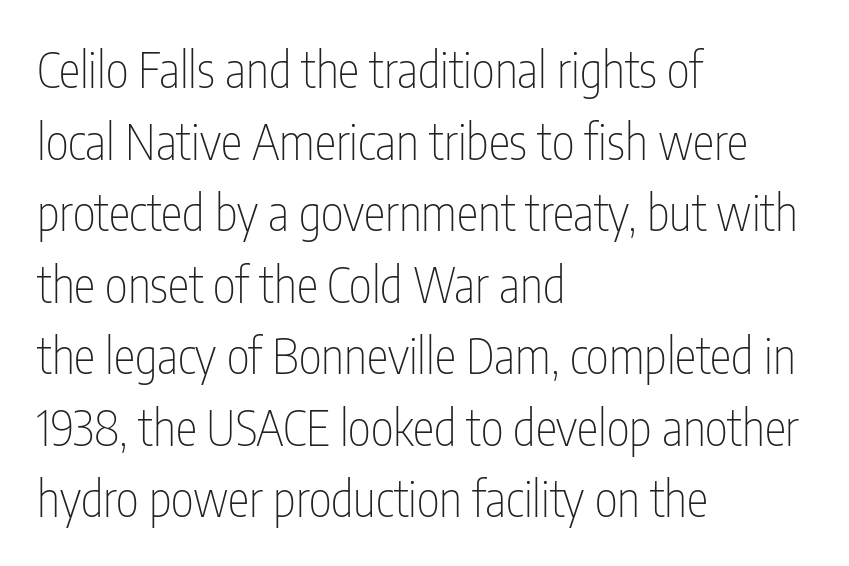
Q: Is the text bold? A: No.
Q: Is the text italic (slanted)? A: No, it is upright.
Q: Is the typeface a serif or a sans-serif typeface? A: Sans-serif.
Q: Is the text underlined? A: No.
Q: How is the paragraph aligned? A: Left-aligned.
Q: Is the spacing between letters normal or unusually wide? A: Normal.
Q: Is the spacing between lines tight, normal or loose? A: Normal.
Q: Width (condensed, normal, or wide)? A: Condensed.
Q: Stroke contrast? A: Low.
Q: x-height? A: Medium.
Q: Monospaced? A: No.
